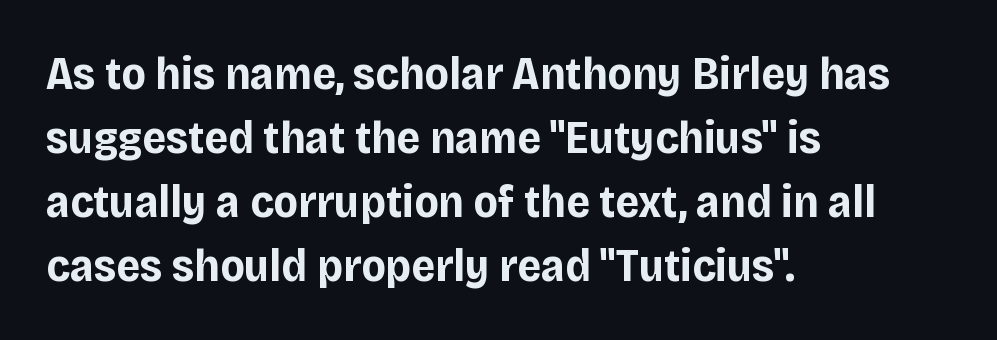
Classification — sans serif. The sample has been set heavy, in full bold. Type without underlining. Do the characters align in a grid? No, the font is proportional. It's the straight-up-and-down kind of type. Each new line begins a customary step beneath the previous one.
